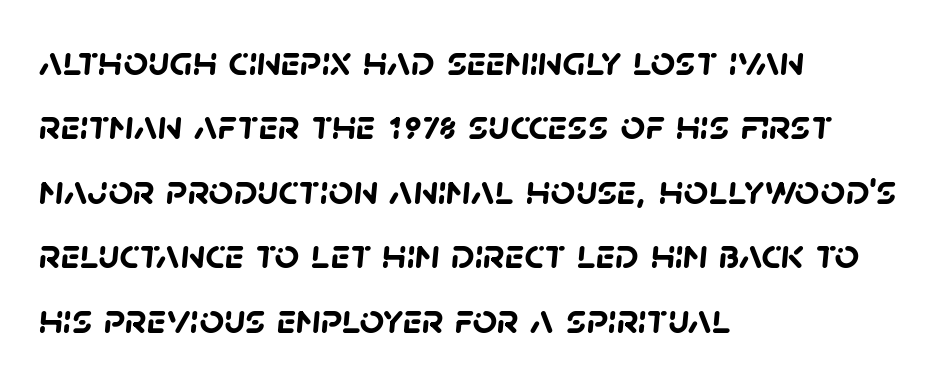
{"serif": "no", "bold": "yes", "weight": "semibold", "width": "normal", "stroke_contrast": "low", "x_height": "large", "monospaced": "no", "underline": "no", "align": "left", "line_spacing": "normal", "line_spacing_ratio": 1.5, "letter_spacing": "normal", "letter_spacing_em": 0.0, "glyph_px": 43}
